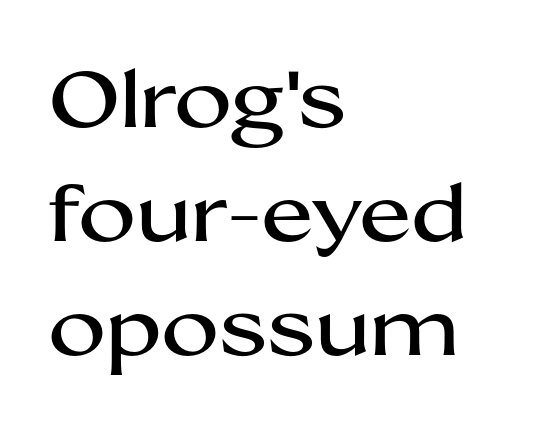
The image shows 79 px wide type, upright; set left-aligned, normal line spacing (1.44x), normal letter spacing, not underlined; medium stroke contrast and a medium x-height.
